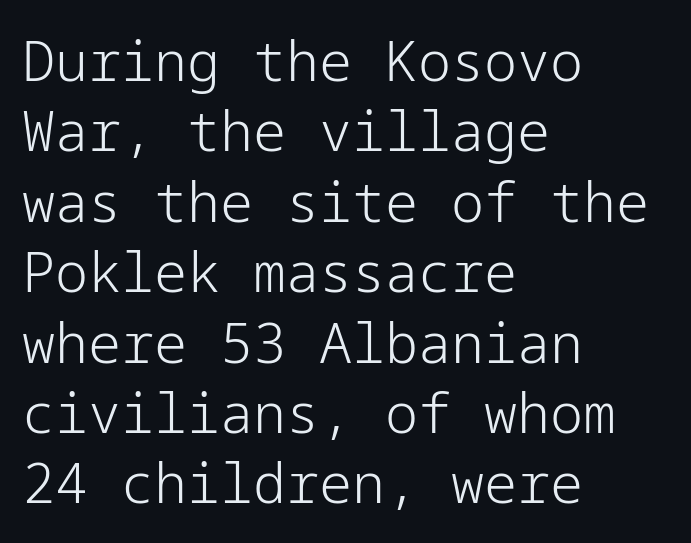
Heft: none added — not bold. In CSS terms this would be text-align: left. Each word holds together tightly as a unit, with standard inter-letter gaps. Each new line begins a customary step beneath the previous one.
